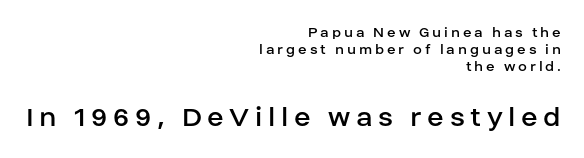
{"serif": "no", "italic": "no", "bold": "no", "weight": "regular", "width": "normal", "stroke_contrast": "low", "x_height": "large", "monospaced": "no", "underline": "no", "align": "right", "line_spacing": "tight", "line_spacing_ratio": 1.06, "larger_block": "second", "size_ratio": 1.94, "glyph_px": 31}
